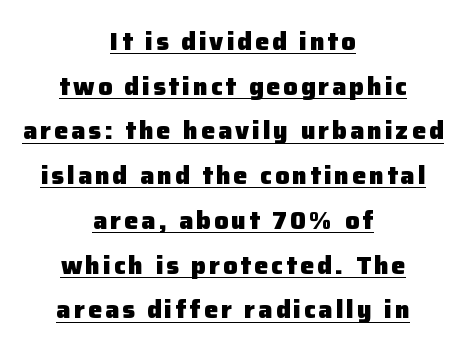
{"italic": "no", "bold": "yes", "underline": "yes", "align": "center", "line_spacing_ratio": 1.79, "glyph_px": 25}
